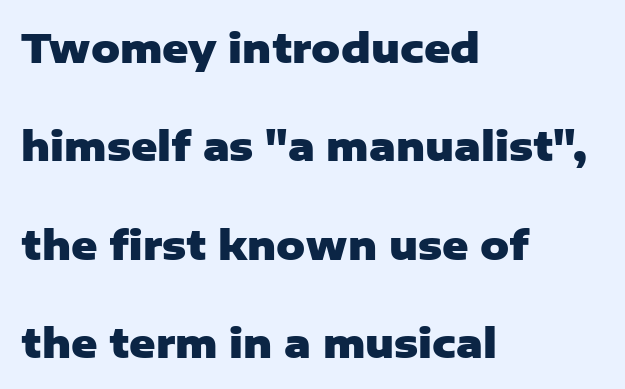
{"serif": "no", "italic": "no", "bold": "yes", "weight": "heavy", "width": "normal", "stroke_contrast": "low", "x_height": "medium", "monospaced": "no", "underline": "no", "align": "left", "line_spacing": "loose", "line_spacing_ratio": 2.46, "letter_spacing": "normal", "letter_spacing_em": 0.0, "glyph_px": 40}
